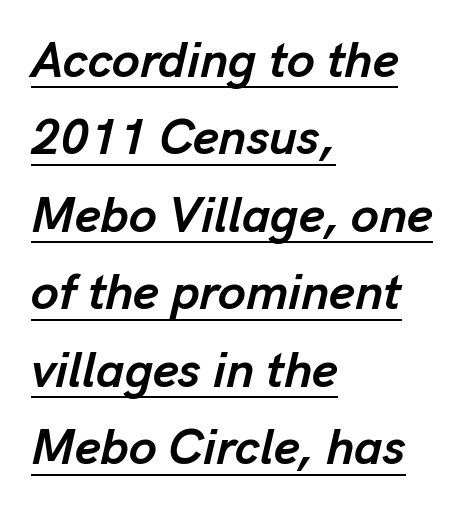
The rendering uses natural spacing where letterforms have individual widths. Students, observe: this is what conventionally led text looks like. Students, this is bold: see how much ink each stroke carries. Characters follow at the spacing the type designer built in. The passage shown is underscored from start to finish.
